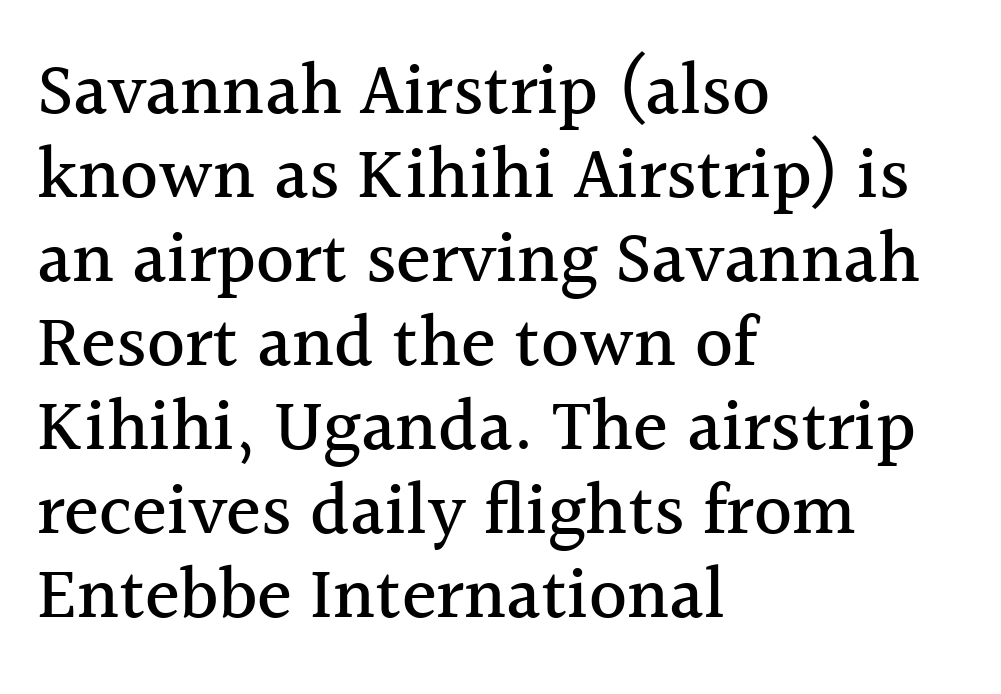
The image shows 73 px serif type, upright; set left-aligned, tight line spacing (1.15x), normal letter spacing, not underlined; a medium x-height.
